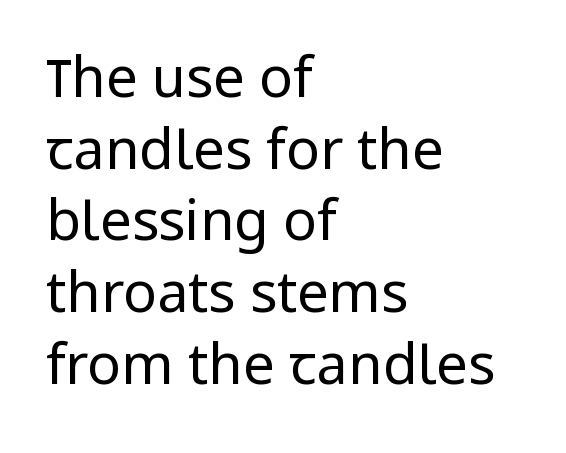
The image shows 56 px regular-weight sans-serif type, upright; set left-aligned, normal line spacing (1.28x), normal letter spacing, not underlined; low stroke contrast and a medium x-height.
